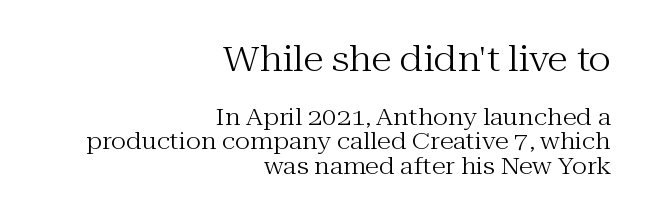
Q: Is the text bold? A: No.
Q: Is the text italic (slanted)? A: No, it is upright.
Q: Is the typeface a serif or a sans-serif typeface? A: Serif.
Q: Is the text underlined? A: No.
Q: How is the paragraph aligned? A: Right-aligned.
Q: Is the spacing between letters normal or unusually wide? A: Normal.
Q: Is the spacing between lines tight, normal or loose? A: Tight.
Q: Which block of text is set in a larger size, the first (top) or the second (bottom)? A: The first (top) one.
Q: Width (condensed, normal, or wide)? A: Normal.
Q: Stroke contrast? A: Medium.
Q: x-height? A: Medium.
Q: Monospaced? A: No.
